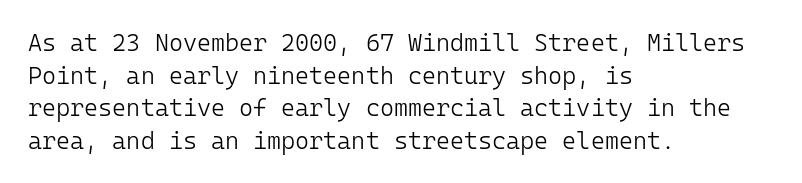
Q: Is the text bold? A: No.
Q: Is the text italic (slanted)? A: No, it is upright.
Q: Is the text underlined? A: No.
Q: How is the paragraph aligned? A: Left-aligned.
Q: Is the spacing between letters normal or unusually wide? A: Normal.
Q: Is the spacing between lines tight, normal or loose? A: Normal.
